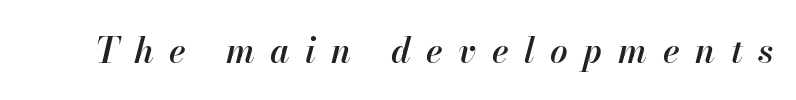
{"italic": "yes", "lean": "right", "slant_degrees": 13, "bold": "semi", "weight": "semibold", "width": "normal", "stroke_contrast": "high", "x_height": "small", "monospaced": "no", "underline": "no", "letter_spacing": "wide", "letter_spacing_em": 0.44, "glyph_px": 35}
